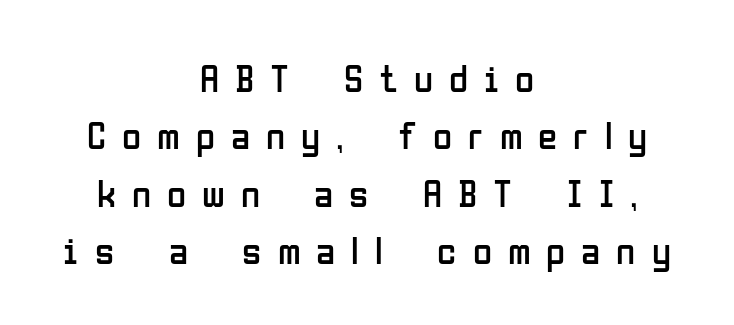
Q: Is the text bold? A: No.
Q: Is the text italic (slanted)? A: No, it is upright.
Q: Is the typeface a serif or a sans-serif typeface? A: Sans-serif.
Q: Is the text underlined? A: No.
Q: How is the paragraph aligned? A: Centered.
Q: Is the spacing between letters normal or unusually wide? A: Unusually wide.
Q: Is the spacing between lines tight, normal or loose? A: Normal.
Q: Width (condensed, normal, or wide)? A: Condensed.
Q: Stroke contrast? A: Low.
Q: x-height? A: Medium.
Q: Monospaced? A: No.
